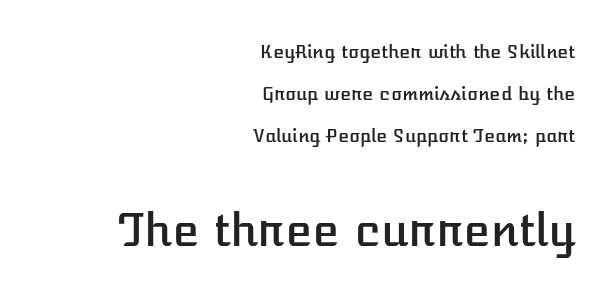
Q: Is the text italic (slanted)? A: No, it is upright.
Q: Is the text underlined? A: No.
Q: How is the paragraph aligned? A: Right-aligned.
Q: Is the spacing between letters normal or unusually wide? A: Normal.
Q: Is the spacing between lines tight, normal or loose? A: Loose.
Q: Which block of text is set in a larger size, the first (top) or the second (bottom)? A: The second (bottom) one.
Q: Width (condensed, normal, or wide)? A: Normal.
Q: Stroke contrast? A: Low.
Q: x-height? A: Medium.
Q: Monospaced? A: No.
